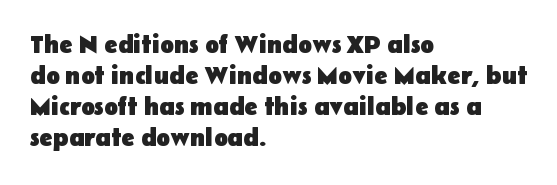
The image shows 25 px bold type, upright; set left-aligned, line spacing 1.24x, normal letter spacing, not underlined.
